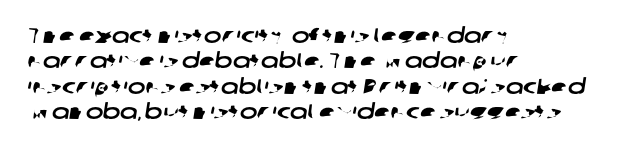
The gaps between neighbouring characters are ordinary and unremarkable. Anything drawn beneath the words? Only blank space. The rendering anchors every line to the left-hand side.
